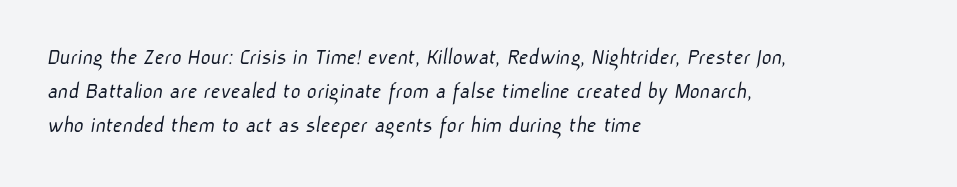
This rendering uses left alignment, leaving the right contour irregular. The space beneath each line is pristine and unruled. The passage shown stacks its lines at a standard gap. Inter-character spacing is left at the font's built-in metrics. Weight class: somewhere from thin through regular.
